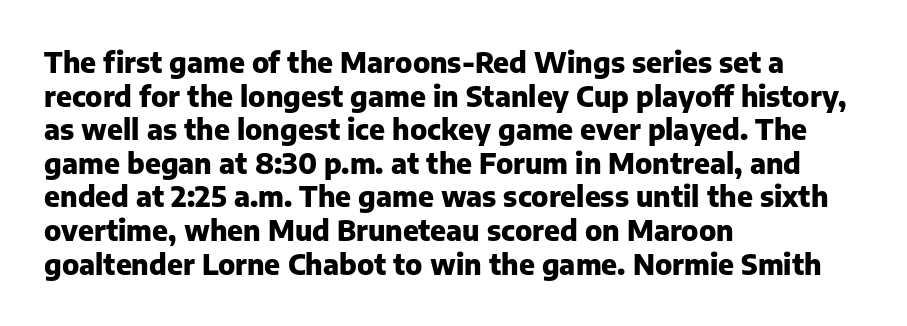
{"serif": "no", "italic": "no", "bold": "yes", "weight": "heavy", "width": "normal", "stroke_contrast": "low", "x_height": "medium", "monospaced": "no", "underline": "no", "align": "left", "line_spacing_ratio": 1.2, "letter_spacing": "normal", "letter_spacing_em": 0.0, "glyph_px": 28}
